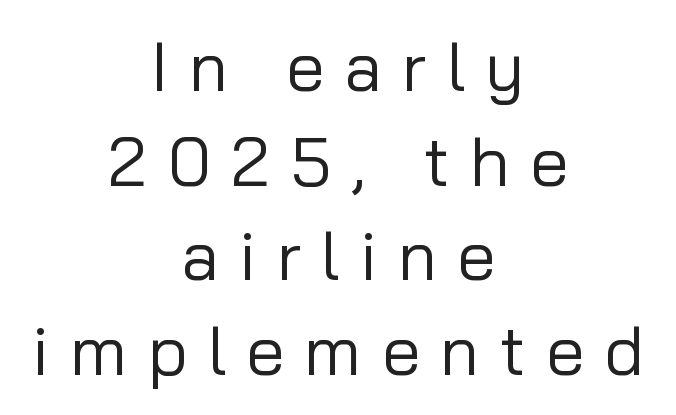
{"serif": "no", "italic": "no", "bold": "no", "weight": "regular", "width": "normal", "stroke_contrast": "low", "x_height": "medium", "monospaced": "no", "underline": "no", "align": "center", "line_spacing": "normal", "line_spacing_ratio": 1.37, "letter_spacing": "wide", "letter_spacing_em": 0.29, "glyph_px": 69}
